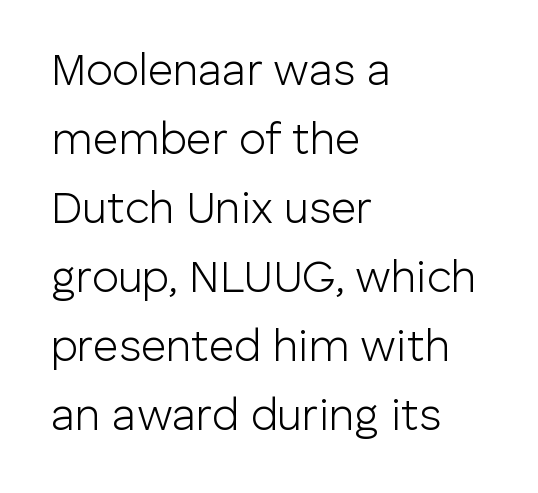
The image shows 44 px light sans-serif type, upright; set left-aligned, normal line spacing (1.57x), normal letter spacing, not underlined; low stroke contrast and a medium x-height.
